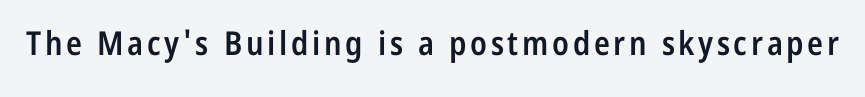
The image shows 33 px semibold, condensed sans-serif type, upright; set not underlined; low stroke contrast and a medium x-height.
